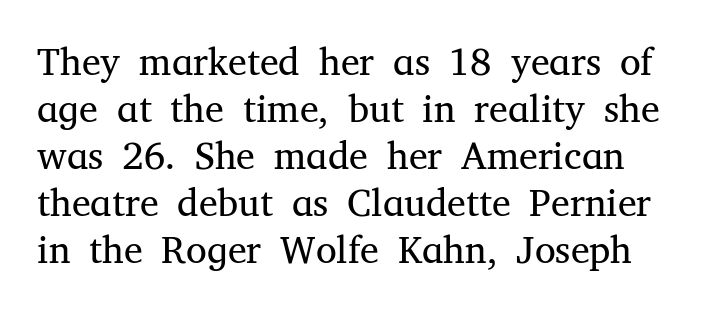
{"serif": "yes", "italic": "no", "bold": "no", "weight": "regular", "width": "normal", "stroke_contrast": "medium", "x_height": "medium", "monospaced": "no", "underline": "no", "line_spacing_ratio": 1.24, "letter_spacing": "normal", "letter_spacing_em": 0.0, "glyph_px": 38}
